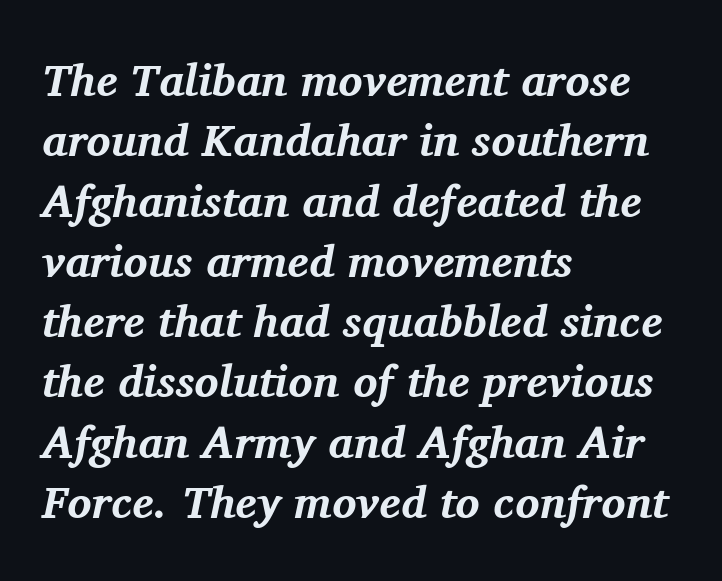
Each letter keeps its own natural width here, so spacing adapts to shape. Strong, thick strokes mark this as bold type. Serif or sans? Serif — the stroke terminals have little feet. In terms of leading, this rendering sits right in the middle.
